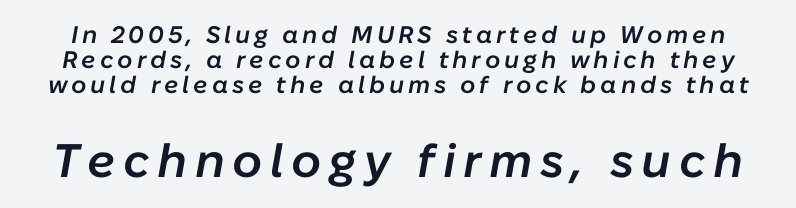
{"italic": "yes", "lean": "right", "slant_degrees": 10, "bold": "semi", "weight": "semibold", "width": "normal", "stroke_contrast": "low", "x_height": "medium", "monospaced": "no", "underline": "no", "line_spacing": "tight", "line_spacing_ratio": 1.05, "larger_block": "second", "size_ratio": 1.96, "glyph_px": 47}
